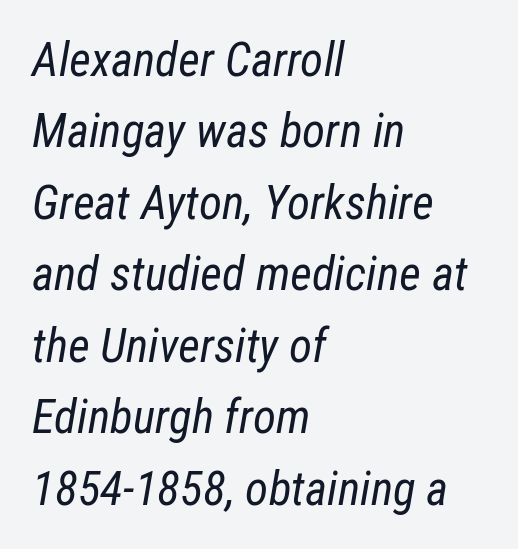
Q: Is the text bold? A: No.
Q: Is the text italic (slanted)? A: Yes, it leans right by about 12 degrees.
Q: Is the text underlined? A: No.
Q: How is the paragraph aligned? A: Left-aligned.
Q: Is the spacing between letters normal or unusually wide? A: Normal.
Q: Is the spacing between lines tight, normal or loose? A: Normal.
Q: Width (condensed, normal, or wide)? A: Condensed.
Q: Stroke contrast? A: Low.
Q: x-height? A: Medium.
Q: Monospaced? A: No.
